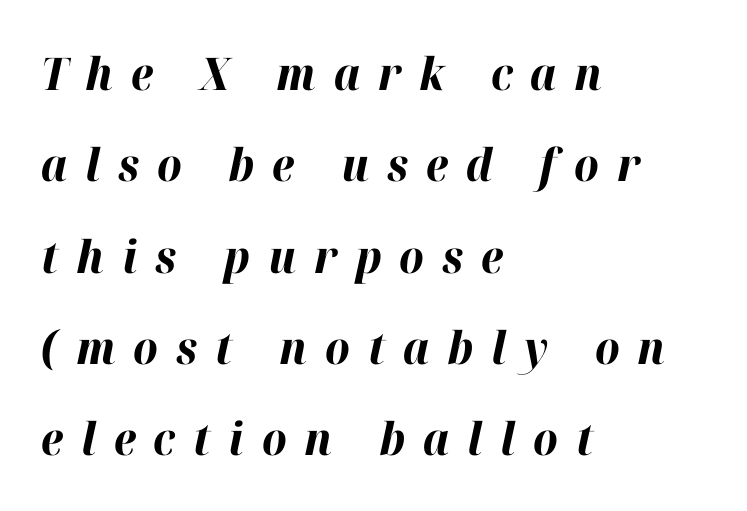
The image shows 45 px bold type, italic (leaning right); set left-aligned, loose line spacing (2.03x), unusually wide letter spacing (+0.4 em), not underlined; high stroke contrast and a medium x-height.
